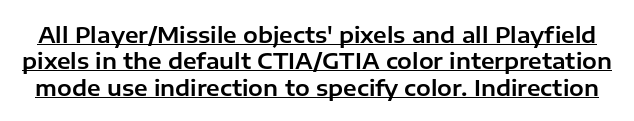
The face used here is rendered with its standard letterfit. A typesetter would mark this as roman, not italic. The lettering is marked with a stroke running underneath it.
